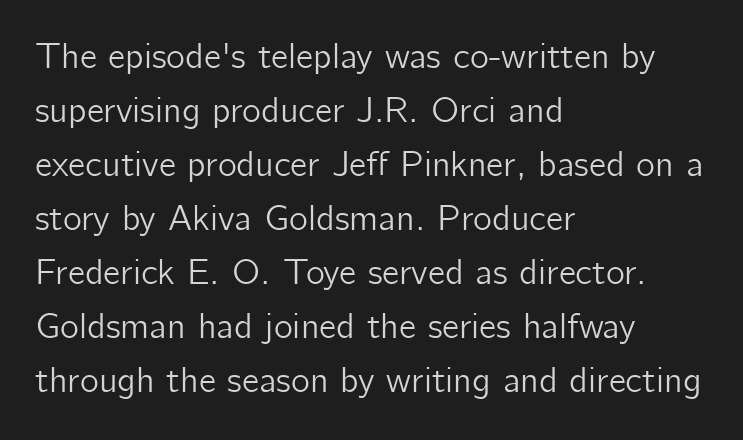
{"serif": "no", "italic": "no", "width": "normal", "stroke_contrast": "low", "x_height": "medium", "monospaced": "no", "underline": "no", "align": "left", "line_spacing": "normal", "line_spacing_ratio": 1.5, "letter_spacing": "normal", "letter_spacing_em": 0.0, "glyph_px": 36}
